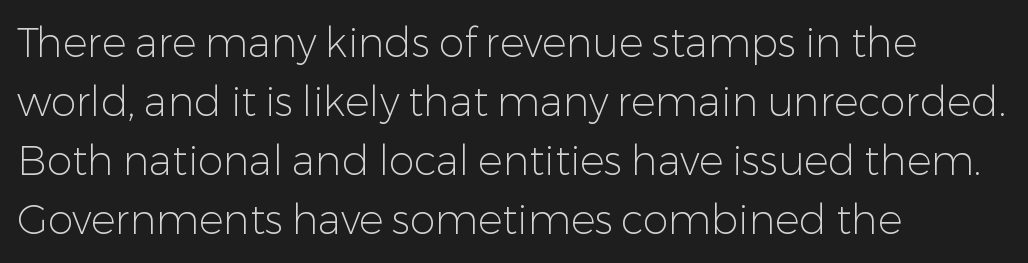
Characters follow at the spacing the type designer built in. Nope, not italic — everything's standing straight. The specimen omits any rule beneath the text block's lines. Type style note: lacks serifs. In terms of leading, this rendering sits right in the middle.
